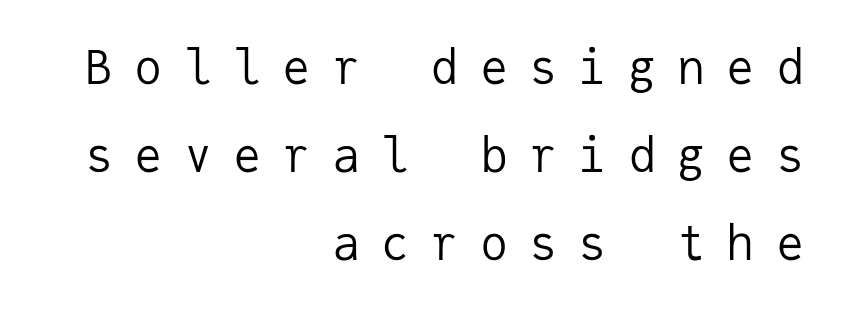
{"serif": "no", "italic": "no", "bold": "no", "weight": "regular", "width": "normal", "stroke_contrast": "low", "x_height": "medium", "monospaced": "yes", "underline": "no", "align": "right", "line_spacing_ratio": 1.87, "letter_spacing": "wide", "letter_spacing_em": 0.45, "glyph_px": 47}
